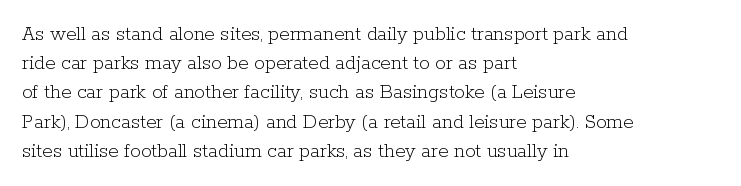
Q: Is the text bold? A: No.
Q: Is the text italic (slanted)? A: No, it is upright.
Q: Is the text underlined? A: No.
Q: How is the paragraph aligned? A: Left-aligned.
Q: Is the spacing between letters normal or unusually wide? A: Normal.
Q: Is the spacing between lines tight, normal or loose? A: Normal.
